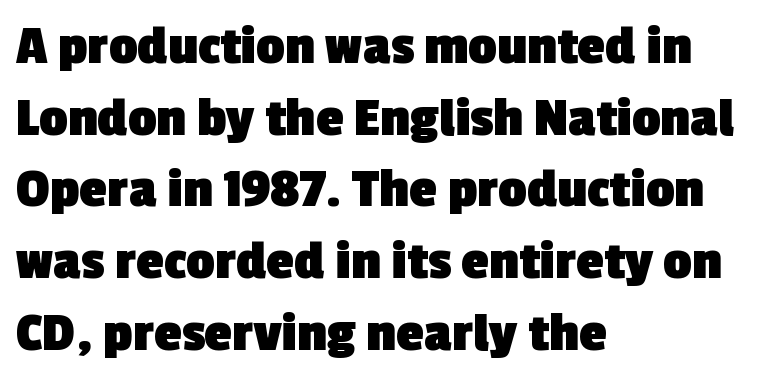
The image shows 56 px heavy sans-serif type; set left-aligned, normal line spacing (1.28x), normal letter spacing, not underlined; a medium x-height.
